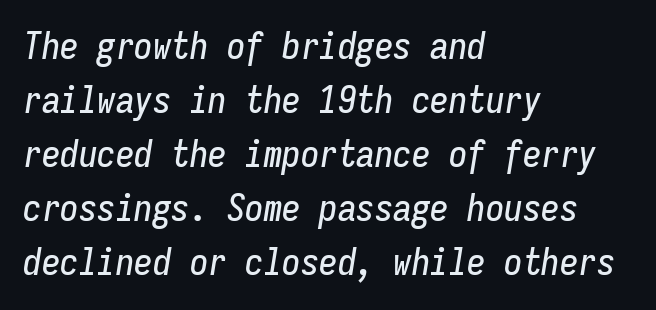
These lines are set flush left with a ragged right edge. The block of text has a typical density, with ordinary space between rows. Glance below the letters and you will spot only blank space. Every character here occupies the same horizontal width, giving the sample a typewriter-like rhythm. The rendering applies a slant to the glyphs.
